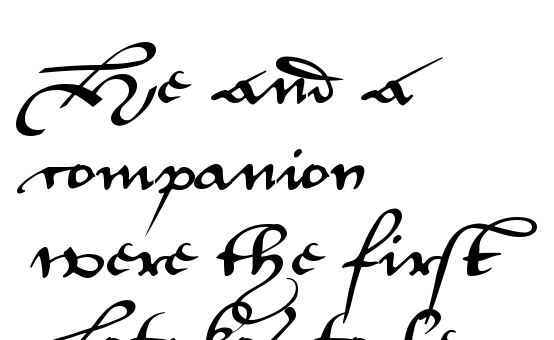
{"serif": "no", "width": "wide", "stroke_contrast": "medium", "x_height": "small", "monospaced": "no", "underline": "no", "align": "left", "line_spacing": "normal", "line_spacing_ratio": 1.39, "letter_spacing": "normal", "letter_spacing_em": 0.0, "glyph_px": 62}
